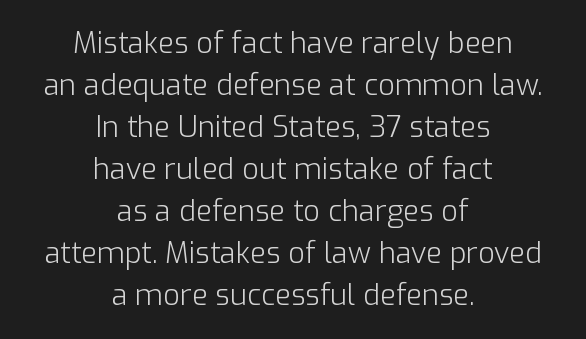
Q: Is the text bold? A: No.
Q: Is the text italic (slanted)? A: No, it is upright.
Q: Is the typeface a serif or a sans-serif typeface? A: Sans-serif.
Q: Is the text underlined? A: No.
Q: How is the paragraph aligned? A: Centered.
Q: Is the spacing between letters normal or unusually wide? A: Normal.
Q: Is the spacing between lines tight, normal or loose? A: Normal.
Q: Width (condensed, normal, or wide)? A: Normal.
Q: Stroke contrast? A: Low.
Q: x-height? A: Medium.
Q: Monospaced? A: No.
